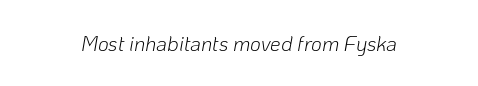
Honestly, the letter spacing is just normal — you wouldn't notice it. The specimen reads as italic at a glance. On a weight scale, this lands at 450 or below. The zone under the glyphs is completely vacant.
